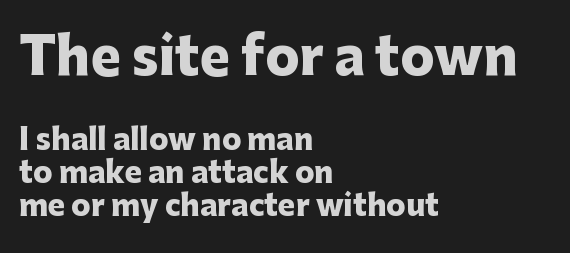
This is sans-serif lettering, the kind often seen on screens and signage. The letters advance in unequal steps, a hallmark of proportional type. Descenders are the only things crossing below the line. The composition opens big and finishes small. All the whitespace from short lines collects on the right.
